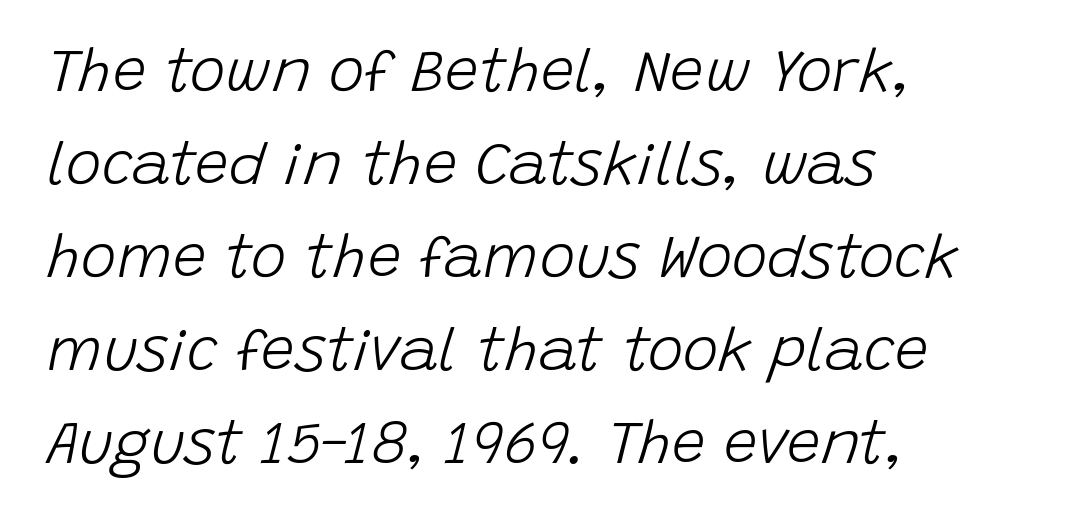
Q: Is the text bold? A: No.
Q: Is the text italic (slanted)? A: Yes, it leans right by about 15 degrees.
Q: Is the text underlined? A: No.
Q: How is the paragraph aligned? A: Left-aligned.
Q: Is the spacing between letters normal or unusually wide? A: Normal.
Q: Is the spacing between lines tight, normal or loose? A: Normal.
Q: Width (condensed, normal, or wide)? A: Normal.
Q: Stroke contrast? A: Low.
Q: x-height? A: Large.
Q: Monospaced? A: No.
